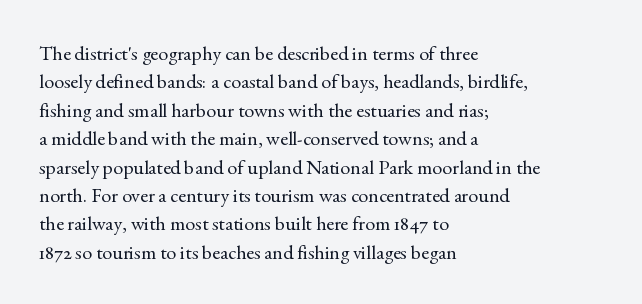
Q: Is the text bold? A: No.
Q: Is the text italic (slanted)? A: No, it is upright.
Q: Is the text underlined? A: No.
Q: How is the paragraph aligned? A: Left-aligned.
Q: Is the spacing between letters normal or unusually wide? A: Normal.
Q: Is the spacing between lines tight, normal or loose? A: Normal.
